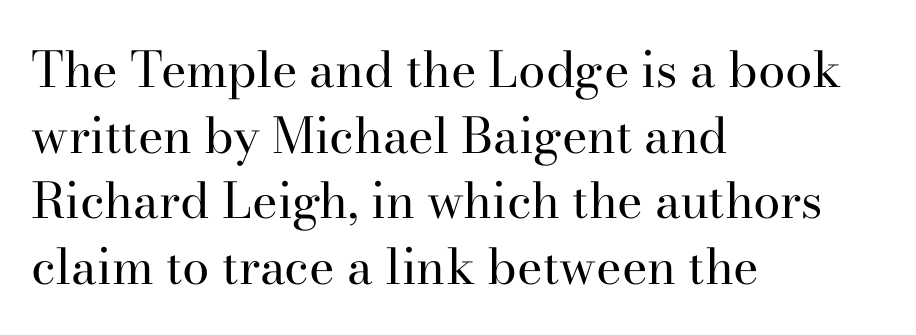
{"serif": "yes", "italic": "no", "bold": "no", "weight": "regular", "width": "normal", "stroke_contrast": "high", "x_height": "small", "monospaced": "no", "underline": "no", "align": "left", "line_spacing": "normal", "line_spacing_ratio": 1.34, "letter_spacing": "normal", "letter_spacing_em": 0.0, "glyph_px": 49}
